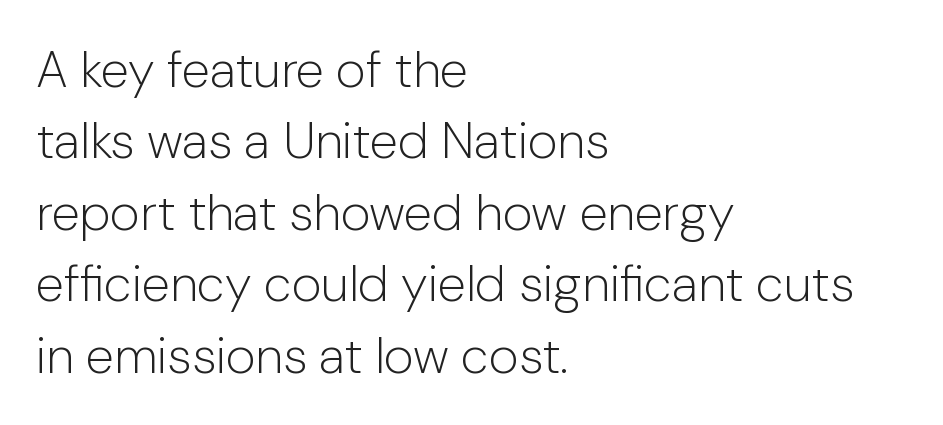
The rows are spaced the way most documents space them. Serif or sans? Sans — the stroke terminals are bare. Does extra space separate the letters? No, they use regular spacing. Heaviness? Minimal to ordinary, like unemphasized prose. The paragraph has a hard left edge and a soft right edge.
